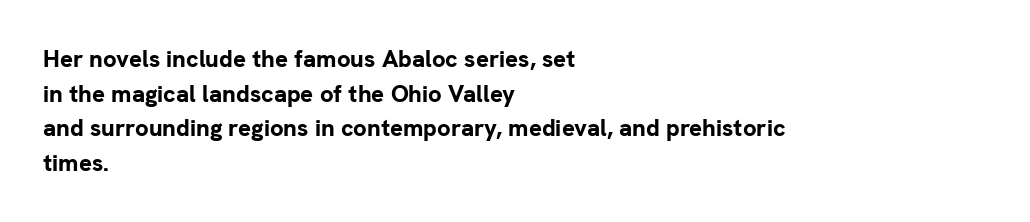
Q: Is the text bold? A: Yes.
Q: Is the text italic (slanted)? A: No, it is upright.
Q: Is the text underlined? A: No.
Q: How is the paragraph aligned? A: Left-aligned.
Q: Is the spacing between letters normal or unusually wide? A: Normal.
Q: Is the spacing between lines tight, normal or loose? A: Normal.
